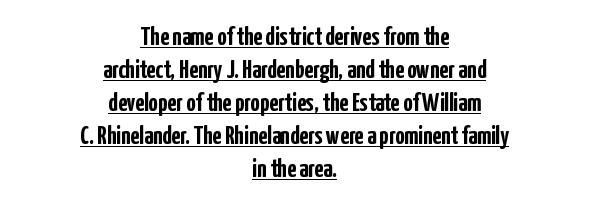
Upright lettering throughout. Typographic density is high because the face is bold. Observe the ordinary spacing: letters are neighbours, not strangers. These characters rest on top of a visible drawn line. Successive baselines arrive at the customary interval.
